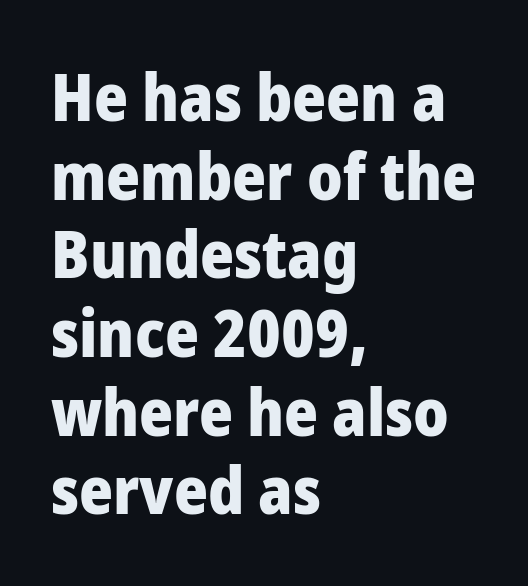
If you drew a ruler down the left edge, every line would touch it. This is roman type, the default non-slanted kind. The words here are not underlined. In terms of weight, the rendering is a true, heavy bold. Nope, no serifs anywhere on these letters.
